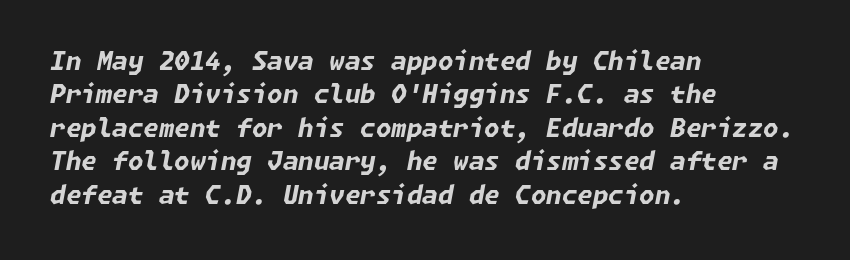
You could call the tracking neutral — neither tight nor loose. Look at the stroke-to-counter ratio: heavy, a bold. Normally led — the rows are evenly, conventionally spaced. The passage is arranged the way most books set body copy — flush left.
